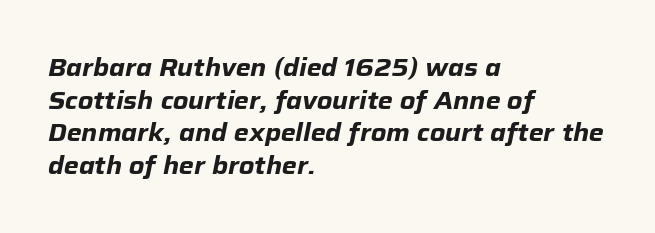
The image shows 24 px bold type, italic (leaning right); set left-aligned, normal line spacing (1.36x), normal letter spacing, not underlined.
